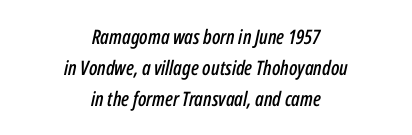
Q: Is the text italic (slanted)? A: Yes, it leans right by about 12 degrees.
Q: Is the text underlined? A: No.
Q: How is the paragraph aligned? A: Centered.
Q: Is the spacing between letters normal or unusually wide? A: Normal.
Q: Is the spacing between lines tight, normal or loose? A: Normal.
